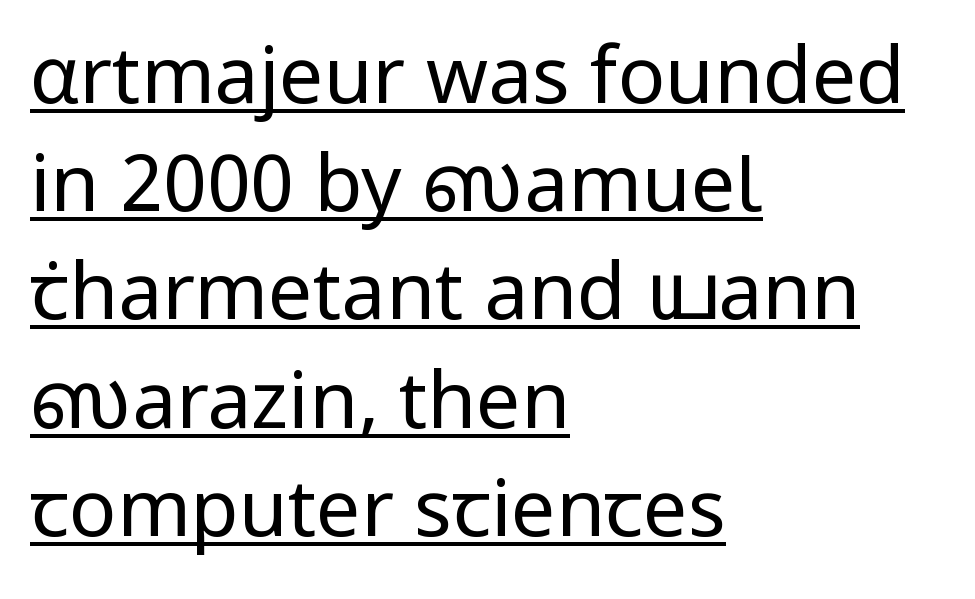
The image shows 79 px regular-weight sans-serif type, upright; set left-aligned, normal line spacing (1.37x), normal letter spacing, underlined; low stroke contrast and a medium x-height.
